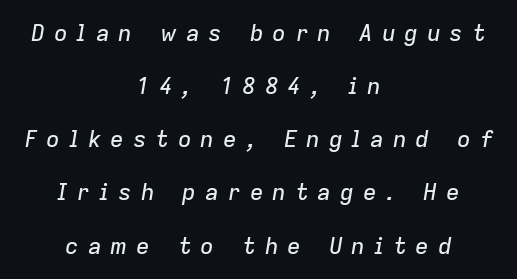
Typeset on center — no edge is straight. In terms of posture, this sample is oblique. The line texture is sparse and dotted thanks to wide tracking. The leading is generous, giving the passage an open texture. A bare baseline throughout the passage.
